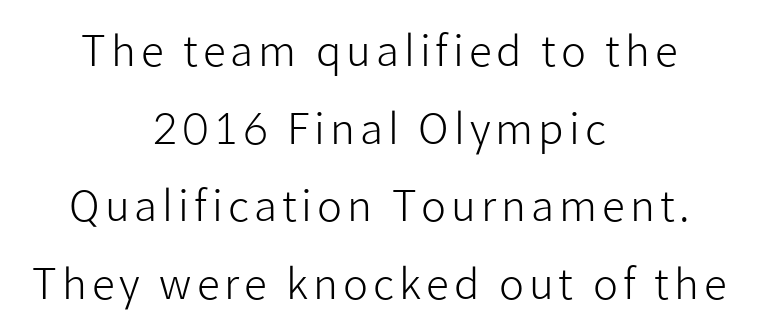
Q: Is the text bold? A: No.
Q: Is the text italic (slanted)? A: No, it is upright.
Q: Is the typeface a serif or a sans-serif typeface? A: Sans-serif.
Q: Is the text underlined? A: No.
Q: How is the paragraph aligned? A: Centered.
Q: Width (condensed, normal, or wide)? A: Normal.
Q: Stroke contrast? A: Low.
Q: x-height? A: Medium.
Q: Monospaced? A: No.
